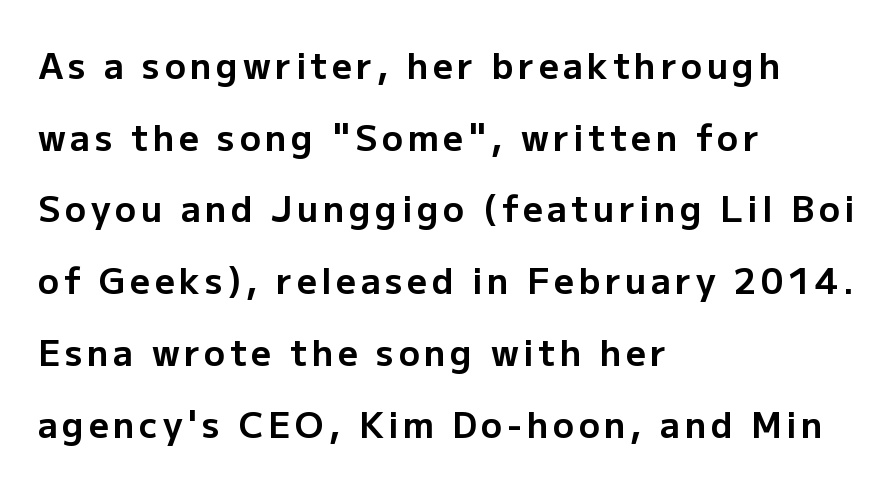
The image shows 35 px bold sans-serif type, upright; set left-aligned, loose line spacing (2.05x), not underlined; low stroke contrast and a medium x-height.
